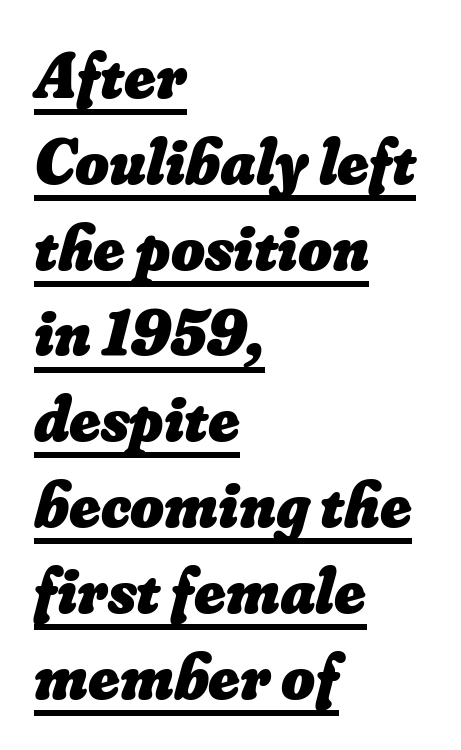
The image shows 65 px heavy type; set left-aligned, normal line spacing (1.32x), normal letter spacing, underlined; low stroke contrast and a small x-height.
